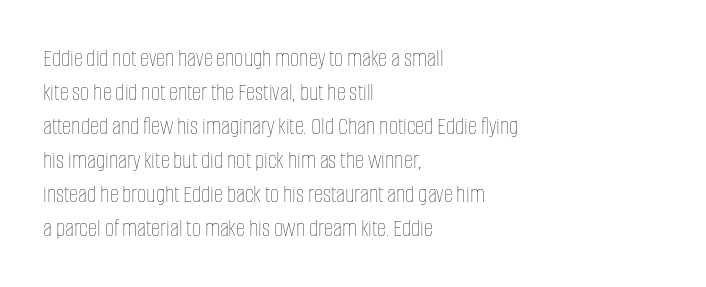
A normal amount of white space separates one row of letters from the next. Honestly, the letter spacing is just normal — you wouldn't notice it. The font's upright variant was chosen for this text. Is this a heavy cut? Hardly; it is regular or lighter. Caption: multi-line text, flush left, ragged right.
